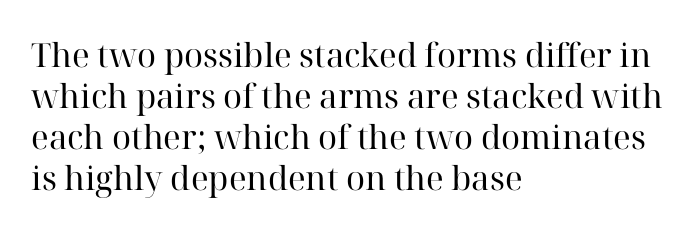
Q: Is the text bold? A: No.
Q: Is the text italic (slanted)? A: No, it is upright.
Q: Is the typeface a serif or a sans-serif typeface? A: Serif.
Q: Is the text underlined? A: No.
Q: How is the paragraph aligned? A: Left-aligned.
Q: Is the spacing between letters normal or unusually wide? A: Normal.
Q: Width (condensed, normal, or wide)? A: Normal.
Q: Stroke contrast? A: High.
Q: x-height? A: Medium.
Q: Monospaced? A: No.
